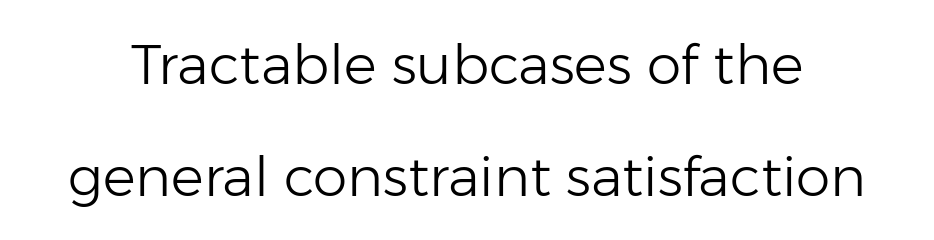
The image shows 55 px light sans-serif type, upright; set loose line spacing (2.03x), normal letter spacing, not underlined; low stroke contrast and a medium x-height.
